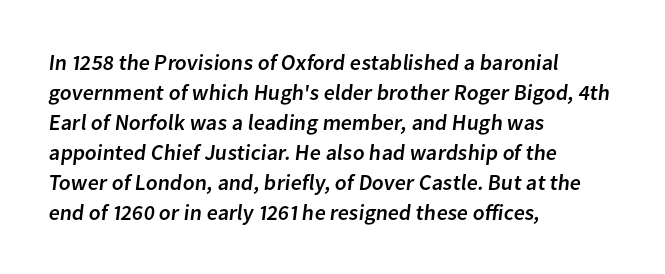
Q: Is the text underlined? A: No.
Q: How is the paragraph aligned? A: Left-aligned.
Q: Is the spacing between letters normal or unusually wide? A: Normal.
Q: Is the spacing between lines tight, normal or loose? A: Normal.
